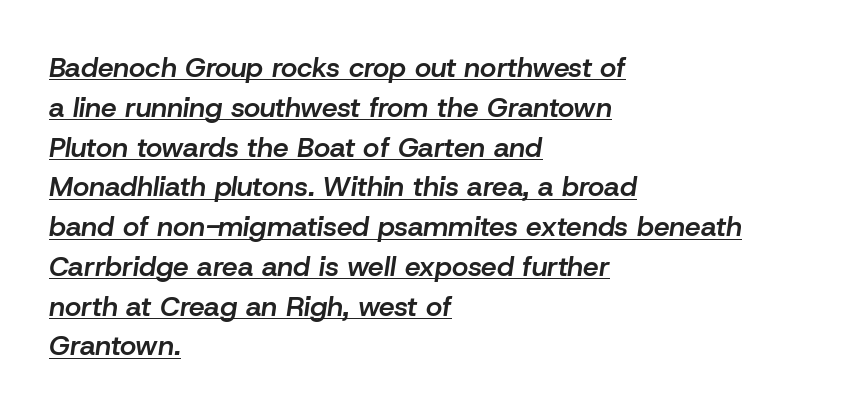
Q: Is the text bold? A: Semi-bold.
Q: Is the text italic (slanted)? A: Yes, it leans right by about 8 degrees.
Q: Is the text underlined? A: Yes.
Q: How is the paragraph aligned? A: Left-aligned.
Q: Is the spacing between letters normal or unusually wide? A: Normal.
Q: Is the spacing between lines tight, normal or loose? A: Normal.
Q: Width (condensed, normal, or wide)? A: Normal.
Q: Stroke contrast? A: Low.
Q: x-height? A: Medium.
Q: Monospaced? A: No.
